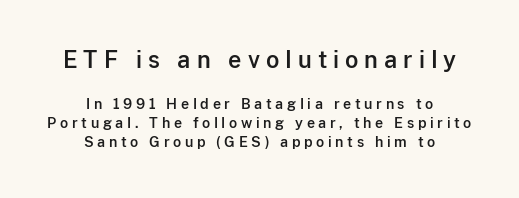
Descenders hang freely into open space. The font's upright variant was chosen for this text. Block one is the big one; block two sits smaller underneath. Leading matches the norm, producing a regular column.
